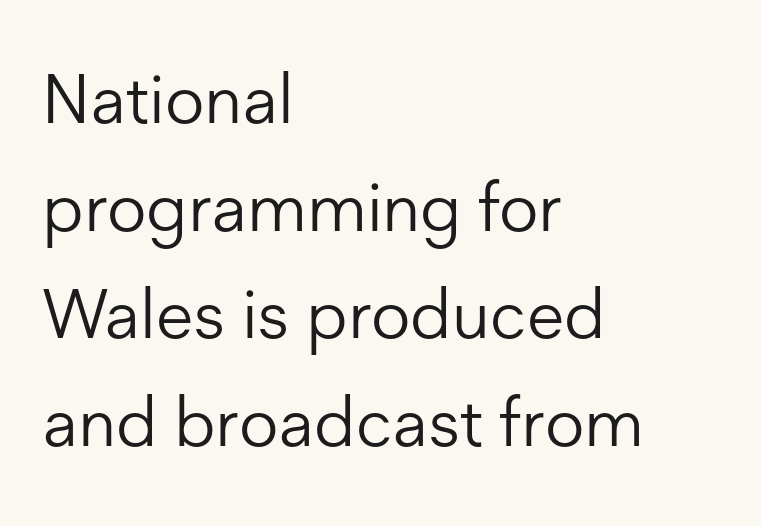
Q: Is the text bold? A: No.
Q: Is the text italic (slanted)? A: No, it is upright.
Q: Is the typeface a serif or a sans-serif typeface? A: Sans-serif.
Q: Is the text underlined? A: No.
Q: How is the paragraph aligned? A: Left-aligned.
Q: Is the spacing between letters normal or unusually wide? A: Normal.
Q: Is the spacing between lines tight, normal or loose? A: Normal.
Q: Width (condensed, normal, or wide)? A: Normal.
Q: Stroke contrast? A: Low.
Q: x-height? A: Medium.
Q: Monospaced? A: No.
